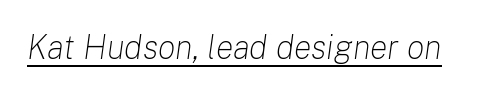
Q: Is the text bold? A: No.
Q: Is the text italic (slanted)? A: Yes, it leans right by about 8 degrees.
Q: Is the text underlined? A: Yes.
Q: Is the spacing between letters normal or unusually wide? A: Normal.
Q: Width (condensed, normal, or wide)? A: Normal.
Q: Stroke contrast? A: Low.
Q: x-height? A: Medium.
Q: Monospaced? A: No.
